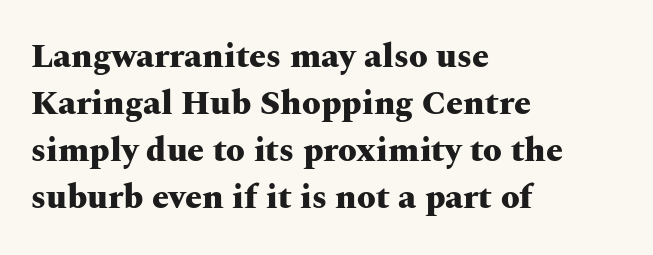
{"serif": "yes", "italic": "no", "bold": "yes", "weight": "heavy", "width": "wide", "stroke_contrast": "medium", "x_height": "medium", "monospaced": "no", "underline": "no", "align": "left", "line_spacing": "normal", "line_spacing_ratio": 1.38, "letter_spacing": "normal", "letter_spacing_em": 0.0, "glyph_px": 34}
